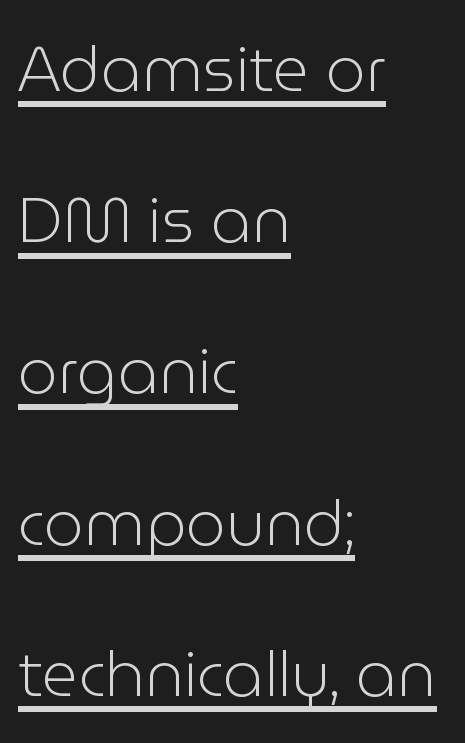
{"serif": "no", "italic": "no", "bold": "no", "weight": "light", "width": "normal", "stroke_contrast": "low", "x_height": "medium", "monospaced": "no", "underline": "yes", "align": "left", "line_spacing": "loose", "line_spacing_ratio": 2.4, "letter_spacing": "normal", "letter_spacing_em": 0.0, "glyph_px": 63}
